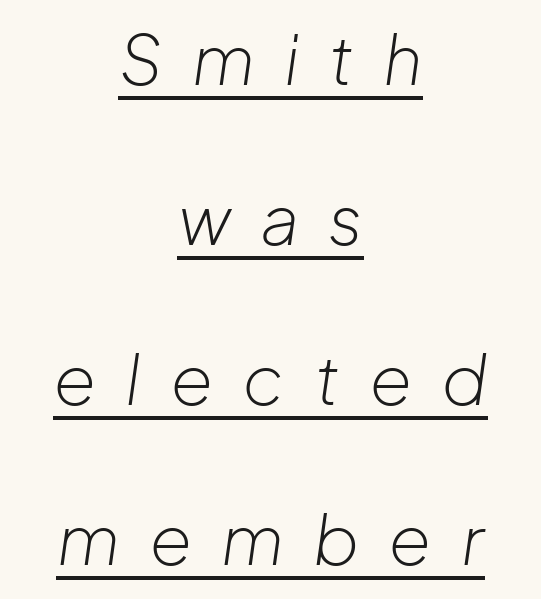
Q: Is the text bold? A: No.
Q: Is the text italic (slanted)? A: Yes, it leans right by about 8 degrees.
Q: Is the text underlined? A: Yes.
Q: How is the paragraph aligned? A: Centered.
Q: Is the spacing between letters normal or unusually wide? A: Unusually wide.
Q: Is the spacing between lines tight, normal or loose? A: Loose.
Q: Width (condensed, normal, or wide)? A: Normal.
Q: Stroke contrast? A: Low.
Q: x-height? A: Medium.
Q: Monospaced? A: No.
